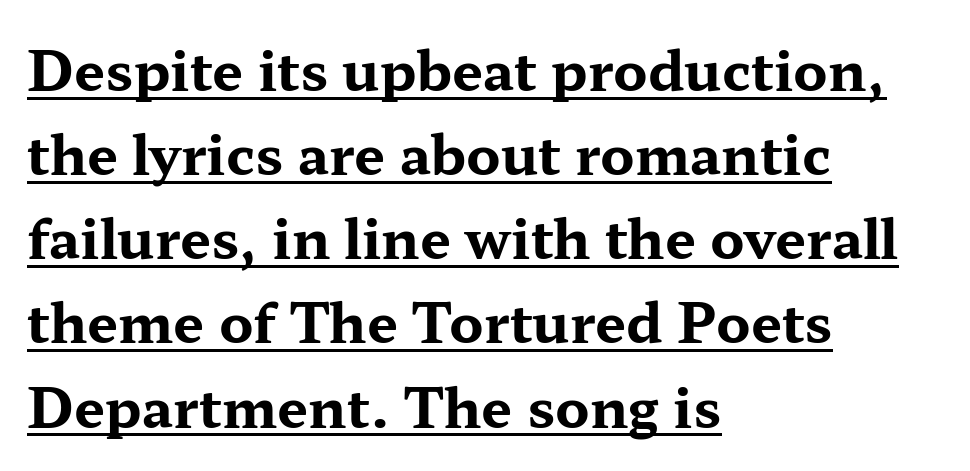
A baseline rule has been typeset under these characters. This sample keeps an unexceptional amount of space between lines. Nobody touched the tracking dial on this one. Regarding serifs, this sample has them.
